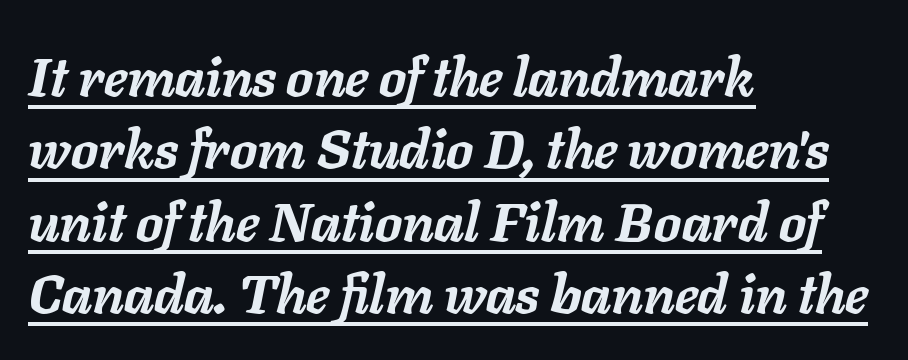
A typographer would call this underscored text. Does the leading feel generous? No, just average. The axis of the letterforms is tilted away from vertical. Is the letter spacing exaggerated? No — it looks like the ordinary default.
